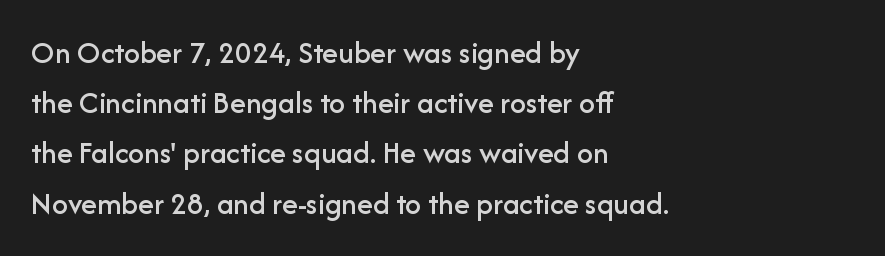
{"serif": "no", "italic": "no", "width": "normal", "stroke_contrast": "low", "x_height": "medium", "monospaced": "no", "underline": "no", "align": "left", "line_spacing": "normal", "line_spacing_ratio": 1.57, "letter_spacing": "normal", "letter_spacing_em": 0.0, "glyph_px": 32}
